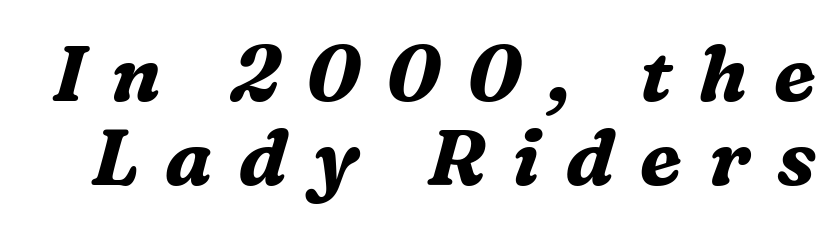
Q: Is the text bold? A: Yes.
Q: Is the text italic (slanted)? A: Yes, it leans right by about 16 degrees.
Q: Is the typeface a serif or a sans-serif typeface? A: Serif.
Q: Is the text underlined? A: No.
Q: Is the spacing between letters normal or unusually wide? A: Unusually wide.
Q: Is the spacing between lines tight, normal or loose? A: Tight.
Q: Width (condensed, normal, or wide)? A: Normal.
Q: Stroke contrast? A: Medium.
Q: x-height? A: Medium.
Q: Monospaced? A: No.
